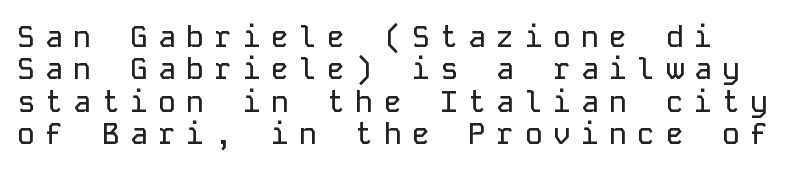
Q: Is the text italic (slanted)? A: No, it is upright.
Q: Is the typeface a serif or a sans-serif typeface? A: Sans-serif.
Q: Is the text underlined? A: No.
Q: How is the paragraph aligned? A: Left-aligned.
Q: Is the spacing between letters normal or unusually wide? A: Unusually wide.
Q: Is the spacing between lines tight, normal or loose? A: Tight.
Q: Width (condensed, normal, or wide)? A: Normal.
Q: Stroke contrast? A: Low.
Q: x-height? A: Medium.
Q: Monospaced? A: Yes.
